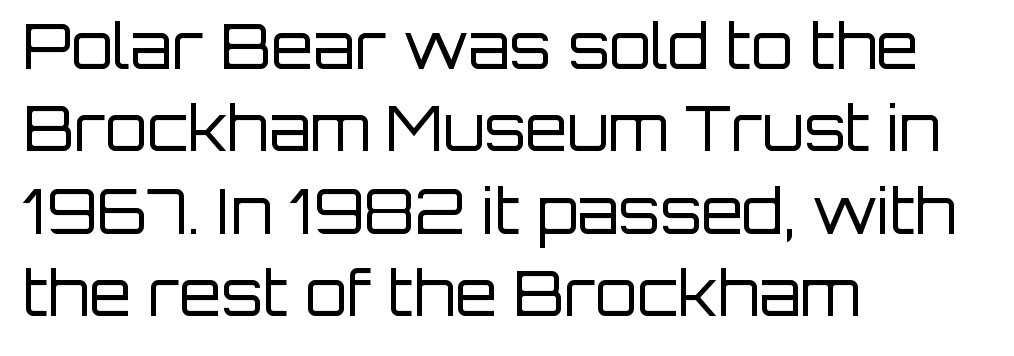
Lines of text with bare space underneath. The lines are quadded left. The font is comparable to plain body text, perhaps lighter. Each letter's strokes conclude bluntly, with no projecting serifs. Is there much room between lines? A standard amount, neither cramped nor airy.
